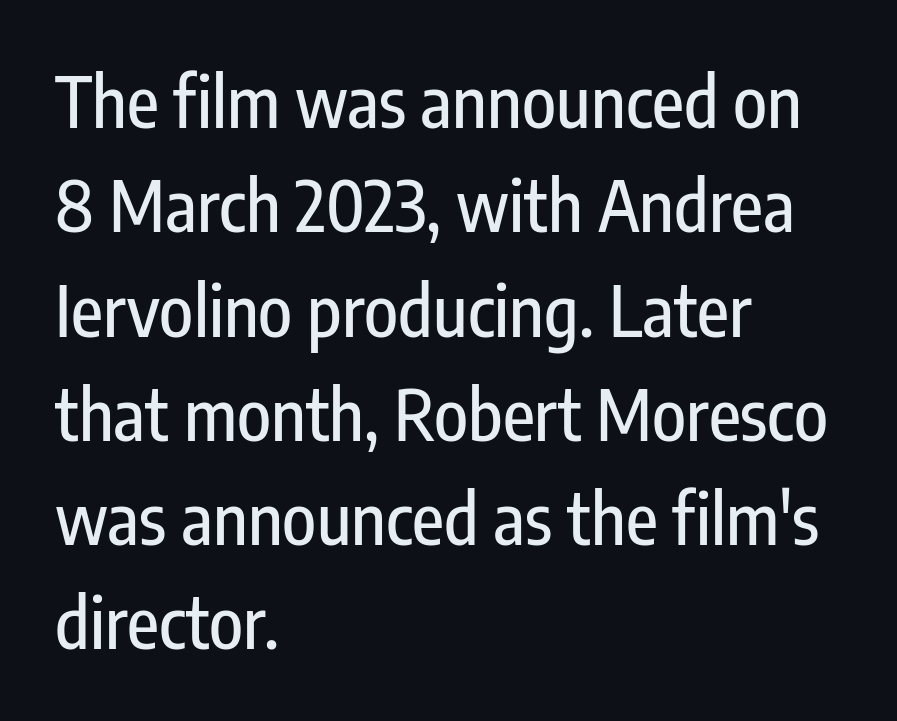
{"serif": "no", "italic": "no", "width": "condensed", "stroke_contrast": "low", "x_height": "medium", "monospaced": "no", "underline": "no", "align": "left", "line_spacing": "normal", "line_spacing_ratio": 1.49, "letter_spacing": "normal", "letter_spacing_em": 0.0, "glyph_px": 70}
